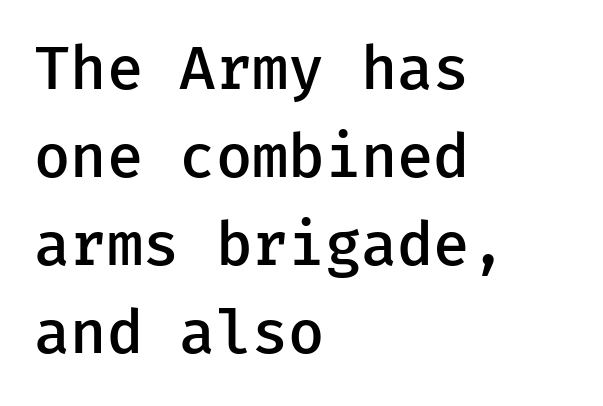
Q: Is the text bold? A: Semi-bold.
Q: Is the text italic (slanted)? A: No, it is upright.
Q: Is the typeface a serif or a sans-serif typeface? A: Sans-serif.
Q: Is the text underlined? A: No.
Q: How is the paragraph aligned? A: Left-aligned.
Q: Is the spacing between letters normal or unusually wide? A: Normal.
Q: Is the spacing between lines tight, normal or loose? A: Normal.
Q: Width (condensed, normal, or wide)? A: Normal.
Q: Stroke contrast? A: Low.
Q: x-height? A: Medium.
Q: Monospaced? A: Yes.
